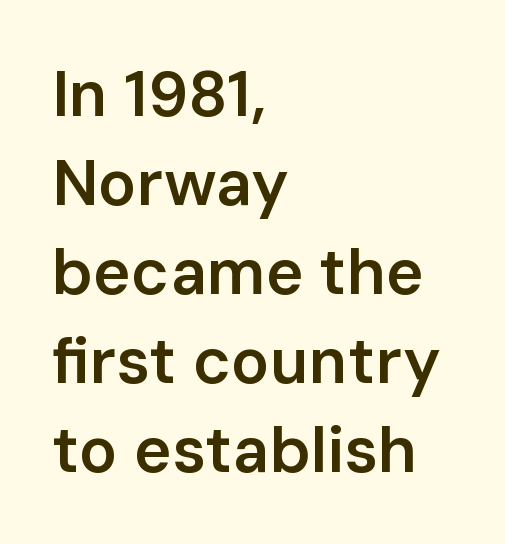
The image shows 64 px semibold sans-serif type, upright; set left-aligned, normal line spacing (1.39x), normal letter spacing, not underlined; low stroke contrast and a medium x-height.
